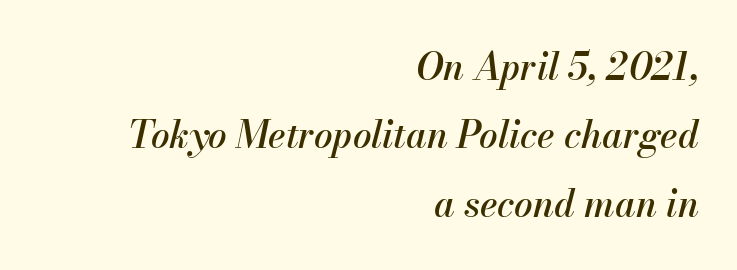
The image shows 37 px text type, italic (leaning right); set right-aligned, line spacing 1.85x, normal letter spacing, not underlined; medium stroke contrast and a small x-height.
